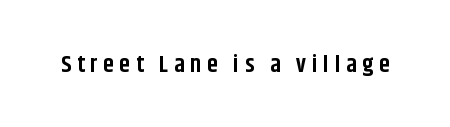
The line texture is sparse and dotted thanks to wide tracking. Letters rest on an invisible, unmarked baseline. The axis of the letterforms is exactly vertical. Its strokes are broad and dark, the hallmark of bold type.
